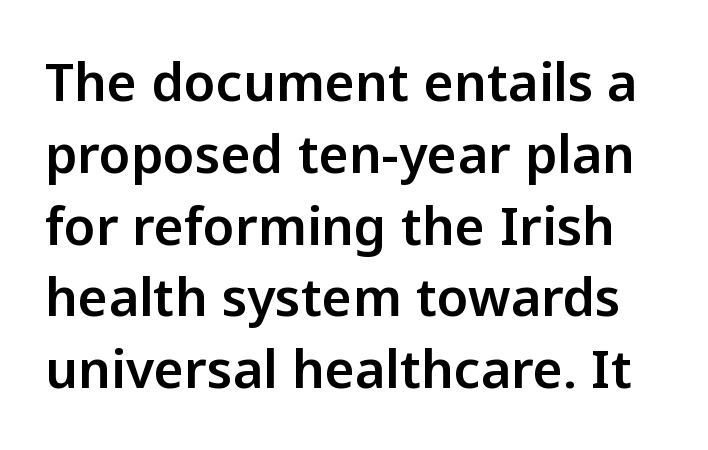
{"serif": "no", "italic": "no", "width": "normal", "stroke_contrast": "low", "x_height": "medium", "monospaced": "no", "underline": "no", "line_spacing": "normal", "line_spacing_ratio": 1.38, "letter_spacing": "normal", "letter_spacing_em": 0.0, "glyph_px": 52}
